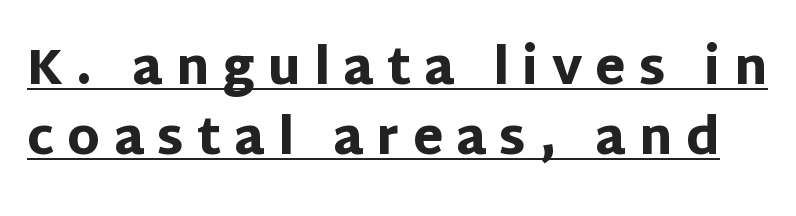
Q: Is the text bold? A: Yes.
Q: Is the text italic (slanted)? A: No, it is upright.
Q: Is the typeface a serif or a sans-serif typeface? A: Sans-serif.
Q: Is the text underlined? A: Yes.
Q: Is the spacing between letters normal or unusually wide? A: Unusually wide.
Q: Is the spacing between lines tight, normal or loose? A: Normal.
Q: Width (condensed, normal, or wide)? A: Normal.
Q: Stroke contrast? A: Low.
Q: x-height? A: Large.
Q: Monospaced? A: No.
